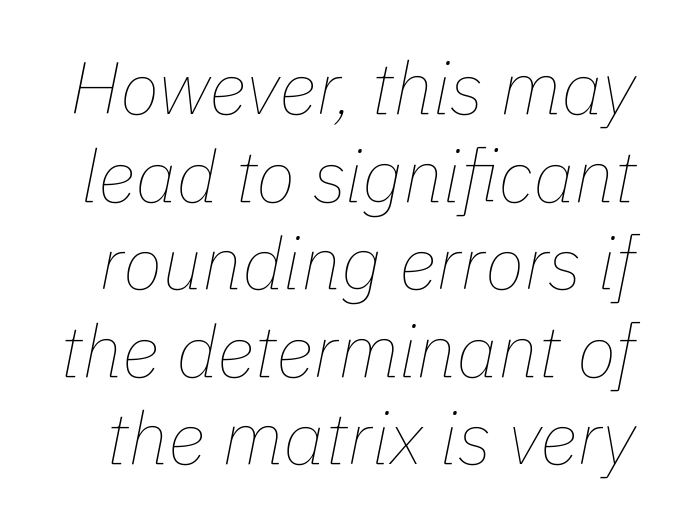
Q: Is the text bold? A: No.
Q: Is the text italic (slanted)? A: Yes, it leans right by about 11 degrees.
Q: Is the text underlined? A: No.
Q: Is the spacing between letters normal or unusually wide? A: Normal.
Q: Width (condensed, normal, or wide)? A: Normal.
Q: Stroke contrast? A: Low.
Q: x-height? A: Medium.
Q: Monospaced? A: No.
